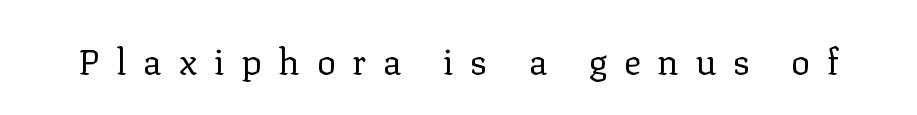
Every character sits straight up, as roman type does. Letters have the restrained weight of plain body copy at most. The letters carry serifs — small finishing strokes at the ends of their stems. The rendering inserts visible extra space after every character. Type without underlining. Looks like regular typesetting: each glyph gets only the width it needs.
